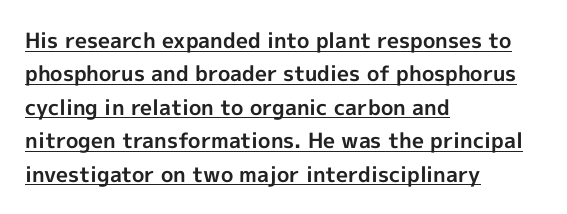
The image shows 21 px bold type, upright; set left-aligned, normal line spacing (1.59x), normal letter spacing, underlined.
